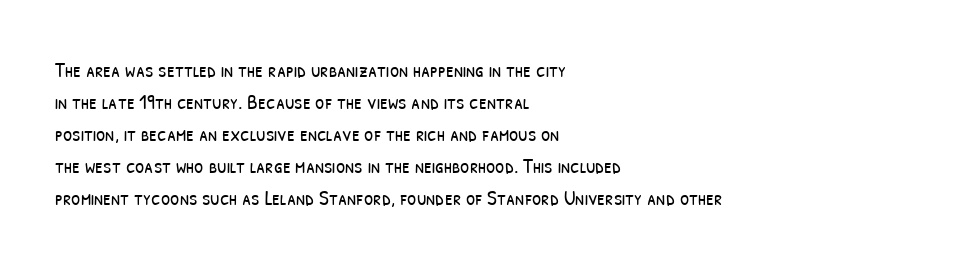
Q: Is the text bold? A: No.
Q: Is the text underlined? A: No.
Q: How is the paragraph aligned? A: Left-aligned.
Q: Is the spacing between letters normal or unusually wide? A: Normal.
Q: Is the spacing between lines tight, normal or loose? A: Normal.
